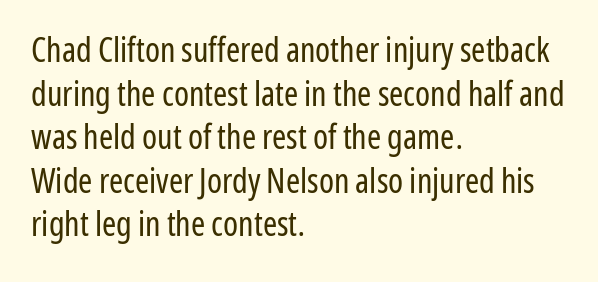
Q: Is the text bold? A: No.
Q: Is the text italic (slanted)? A: No, it is upright.
Q: Is the typeface a serif or a sans-serif typeface? A: Sans-serif.
Q: Is the text underlined? A: No.
Q: How is the paragraph aligned? A: Left-aligned.
Q: Is the spacing between letters normal or unusually wide? A: Normal.
Q: Is the spacing between lines tight, normal or loose? A: Normal.
Q: Width (condensed, normal, or wide)? A: Condensed.
Q: Stroke contrast? A: Low.
Q: x-height? A: Medium.
Q: Monospaced? A: No.
